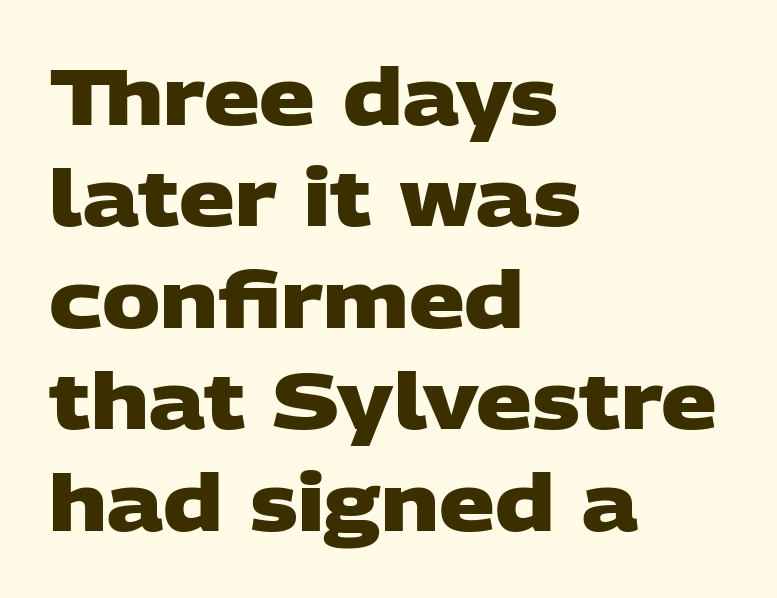
The baseline area is clear. The type family on display is of the sans-serif kind. The text block is weighted toward the left margin, trailing off unevenly rightward. The block of text has a typical density, with ordinary space between rows. You could not count columns in this text — the font is proportionally spaced.
